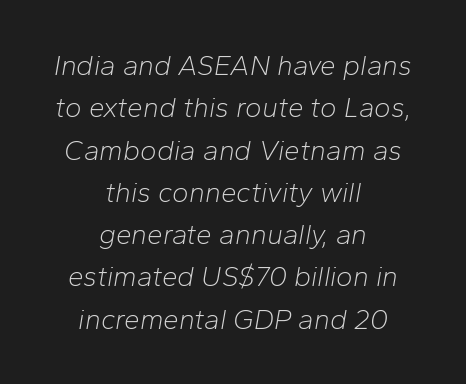
The paragraph has two soft edges and a firm central axis. Is the letter spacing exaggerated? No — it looks like the ordinary default. In terms of posture, this sample is oblique. No letter is thick-stroked: the sample isn't bold.
